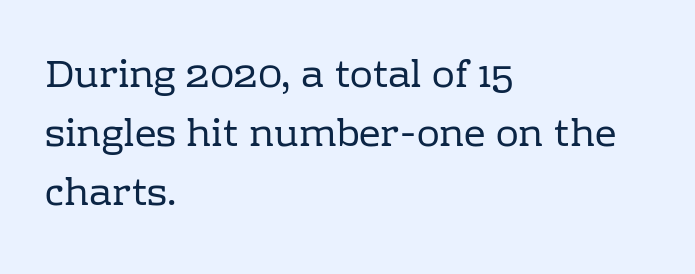
{"serif": "yes", "italic": "no", "bold": "no", "weight": "regular", "width": "normal", "stroke_contrast": "low", "x_height": "medium", "monospaced": "no", "underline": "no", "align": "left", "line_spacing": "normal", "line_spacing_ratio": 1.55, "letter_spacing": "normal", "letter_spacing_em": 0.0, "glyph_px": 38}
